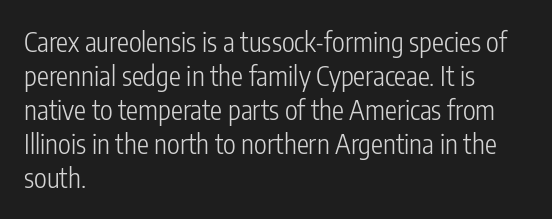
Vertically, the passage feels balanced, rows spaced as you'd expect. The strip under each line holds only bare page. Weight: in the light-to-regular range. Glyph-to-glyph distance matches everyday printed text.
